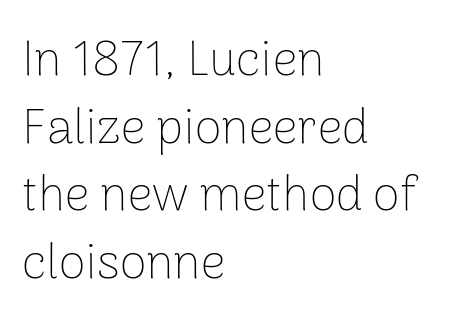
The image shows 49 px thin sans-serif type, upright; set left-aligned, normal line spacing (1.38x), normal letter spacing, not underlined; low stroke contrast and a medium x-height.
